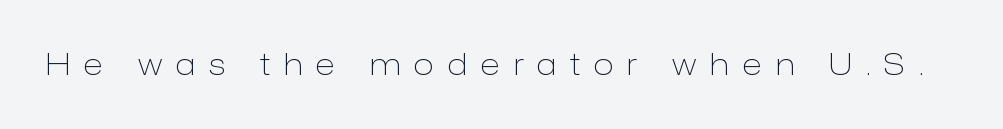
{"serif": "no", "italic": "no", "bold": "no", "weight": "light", "width": "normal", "stroke_contrast": "low", "x_height": "medium", "monospaced": "no", "underline": "no", "letter_spacing": "wide", "letter_spacing_em": 0.46, "glyph_px": 30}
